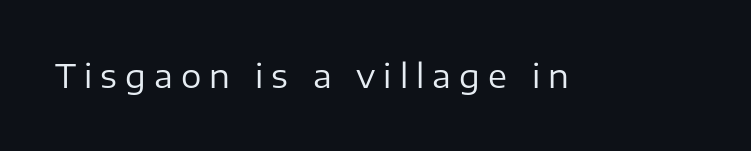
The face used here is proportionally spaced, like ordinary book or web type. Vertical strokes here are truly vertical. Letters have the restrained weight of plain body copy at most. Serif or sans? Sans — the stroke terminals are bare. The area under the type is left untouched.
